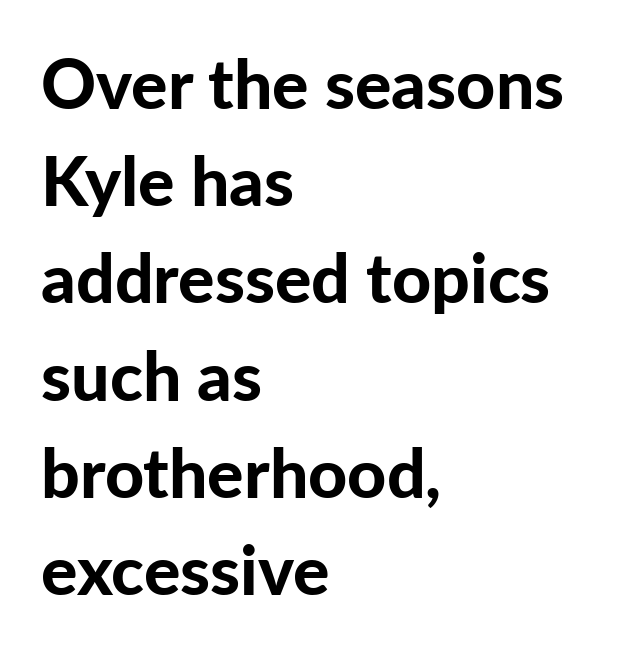
{"serif": "no", "italic": "no", "bold": "yes", "weight": "bold", "width": "normal", "stroke_contrast": "low", "x_height": "medium", "monospaced": "no", "underline": "no", "align": "left", "line_spacing": "normal", "line_spacing_ratio": 1.43, "letter_spacing": "normal", "letter_spacing_em": 0.0, "glyph_px": 68}
